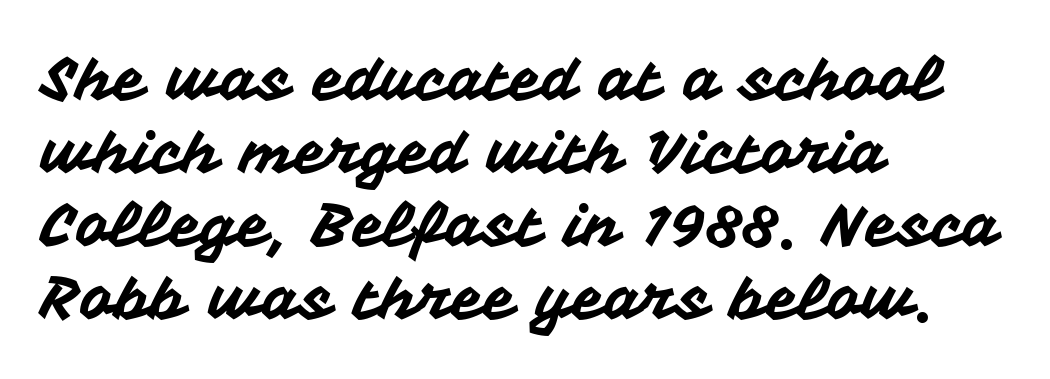
The image shows 59 px sans-serif type; set left-aligned, line spacing 1.24x, normal letter spacing, not underlined; medium stroke contrast and a medium x-height.
